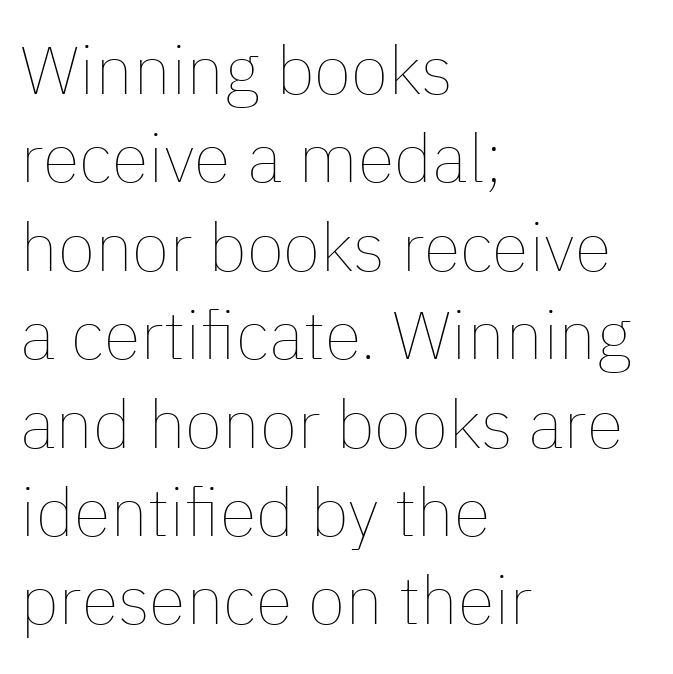
{"italic": "no", "bold": "no", "weight": "thin", "width": "normal", "stroke_contrast": "low", "x_height": "medium", "monospaced": "no", "underline": "no", "align": "left", "line_spacing": "normal", "line_spacing_ratio": 1.3, "letter_spacing": "normal", "letter_spacing_em": 0.0, "glyph_px": 68}
